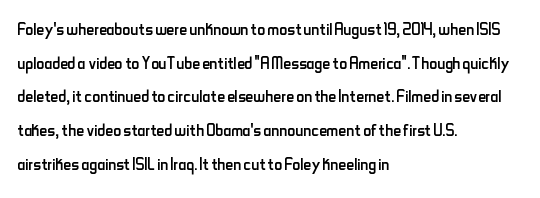
Q: Is the text bold? A: No.
Q: Is the text italic (slanted)? A: No, it is upright.
Q: Is the text underlined? A: No.
Q: How is the paragraph aligned? A: Left-aligned.
Q: Is the spacing between letters normal or unusually wide? A: Normal.
Q: Is the spacing between lines tight, normal or loose? A: Normal.
